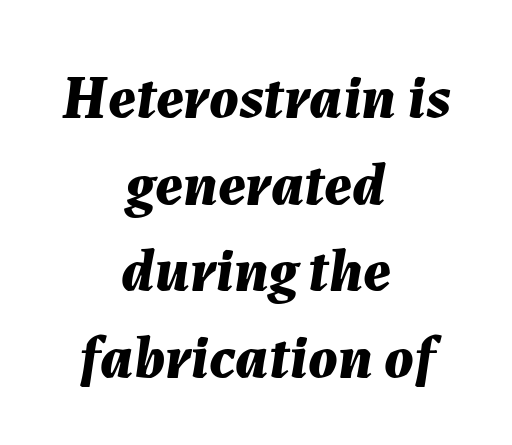
{"italic": "yes", "lean": "right", "slant_degrees": 7, "bold": "yes", "weight": "bold", "width": "normal", "stroke_contrast": "medium", "x_height": "medium", "monospaced": "no", "underline": "no", "align": "center", "line_spacing": "normal", "line_spacing_ratio": 1.42, "letter_spacing": "normal", "letter_spacing_em": 0.0, "glyph_px": 61}
